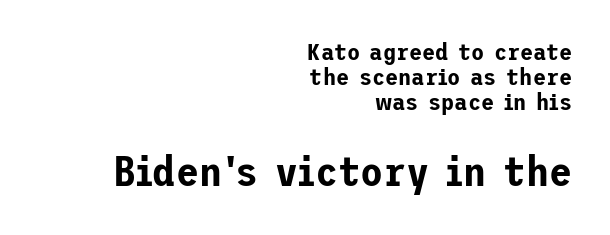
The image shows 42 px sans-serif type, upright; set right-aligned, tight line spacing (1.05x), normal letter spacing, not underlined; the second (bottom) block is 1.75x larger; low stroke contrast and a medium x-height.
